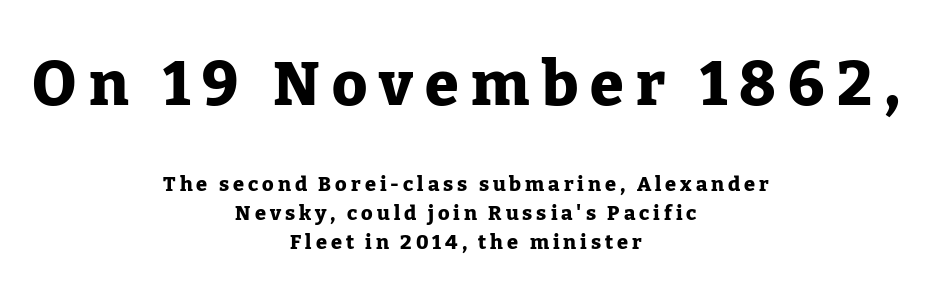
Reading down the block, each line starts at a different indent, mirrored at its end. This sample uses an upright cut, with every glyph sitting square on the baseline. A student would notice the top passage is typeset larger than what follows. The letters advance in unequal steps, a hallmark of proportional type.
